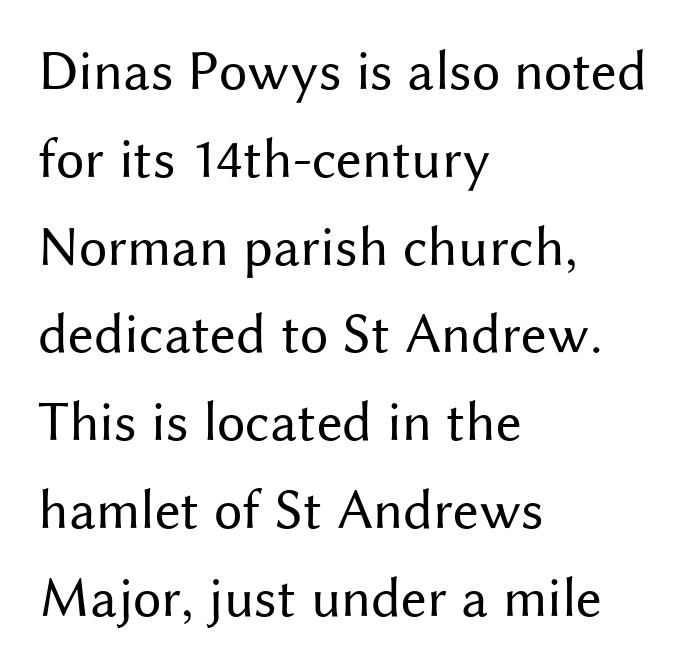
Q: Is the text bold? A: No.
Q: Is the text italic (slanted)? A: No, it is upright.
Q: Is the typeface a serif or a sans-serif typeface? A: Sans-serif.
Q: Is the text underlined? A: No.
Q: How is the paragraph aligned? A: Left-aligned.
Q: Is the spacing between letters normal or unusually wide? A: Normal.
Q: Is the spacing between lines tight, normal or loose? A: Normal.
Q: Width (condensed, normal, or wide)? A: Normal.
Q: Stroke contrast? A: Medium.
Q: x-height? A: Medium.
Q: Monospaced? A: No.
